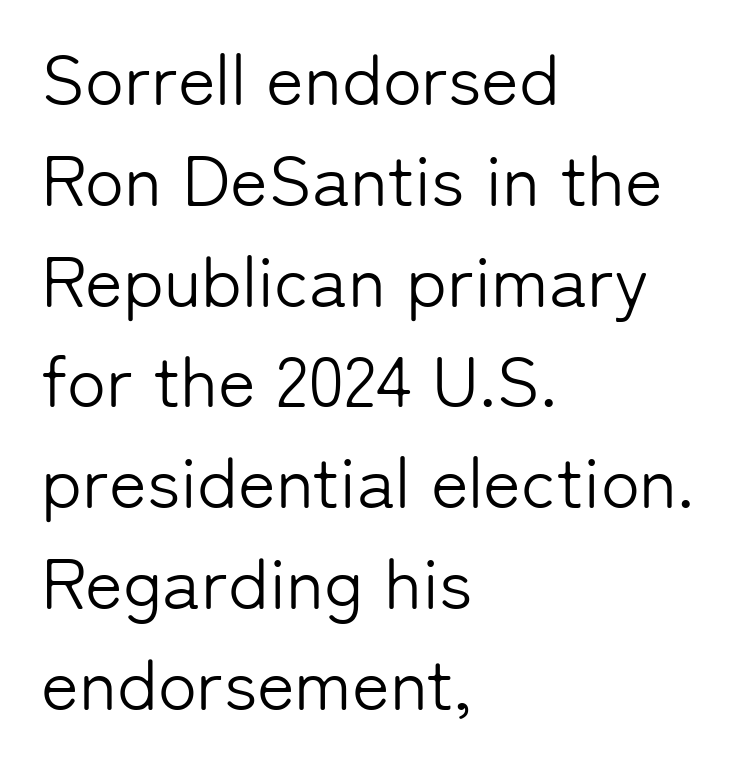
The image shows 72 px light sans-serif type, upright; set left-aligned, normal line spacing (1.4x), normal letter spacing, not underlined; low stroke contrast and a medium x-height.
